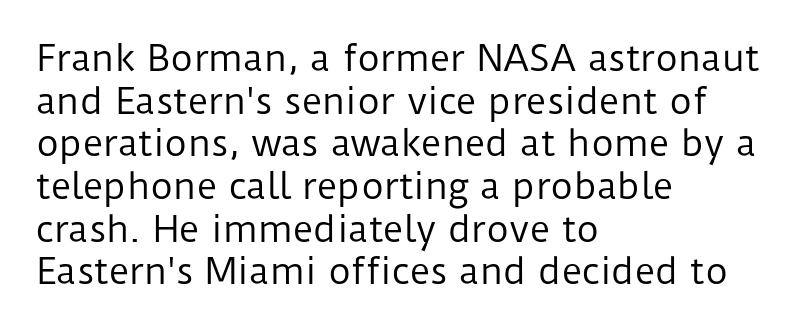
Q: Is the text bold? A: No.
Q: Is the text italic (slanted)? A: No, it is upright.
Q: Is the typeface a serif or a sans-serif typeface? A: Sans-serif.
Q: Is the text underlined? A: No.
Q: How is the paragraph aligned? A: Left-aligned.
Q: Is the spacing between letters normal or unusually wide? A: Normal.
Q: Width (condensed, normal, or wide)? A: Normal.
Q: Stroke contrast? A: Low.
Q: x-height? A: Medium.
Q: Monospaced? A: No.
